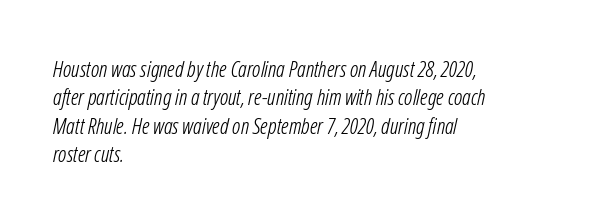
Q: Is the text bold? A: No.
Q: Is the text underlined? A: No.
Q: How is the paragraph aligned? A: Left-aligned.
Q: Is the spacing between letters normal or unusually wide? A: Normal.
Q: Is the spacing between lines tight, normal or loose? A: Normal.
